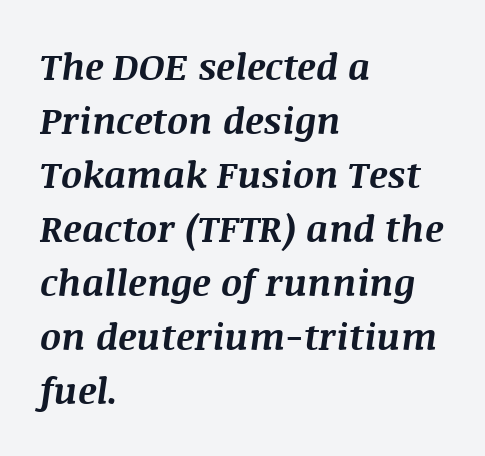
{"italic": "yes", "lean": "right", "slant_degrees": 8, "bold": "yes", "weight": "bold", "width": "normal", "stroke_contrast": "medium", "x_height": "large", "monospaced": "no", "underline": "no", "align": "left", "line_spacing": "normal", "line_spacing_ratio": 1.46, "letter_spacing": "normal", "letter_spacing_em": 0.0, "glyph_px": 37}
